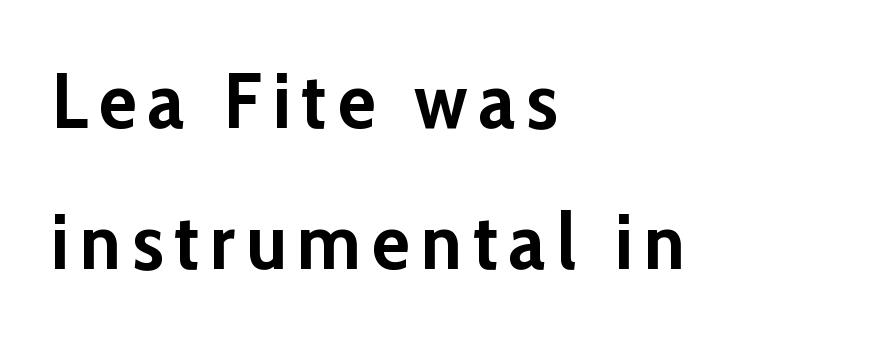
Check the space under the baseline: it is left empty. Is there any slant? The stems are plumb. Horizontal alignment here is leftward, the default for most running prose. Proportional: the letters do not fall into vertical columns. Weight check: bold — yes, fully. Observe the absence of serifs on each vertical stroke in this sample.
